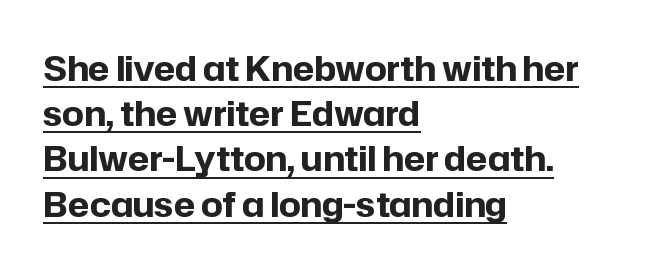
{"serif": "no", "italic": "no", "bold": "yes", "weight": "bold", "width": "normal", "stroke_contrast": "low", "x_height": "medium", "monospaced": "no", "underline": "yes", "align": "left", "line_spacing": "normal", "line_spacing_ratio": 1.33, "letter_spacing": "normal", "letter_spacing_em": 0.0, "glyph_px": 34}
